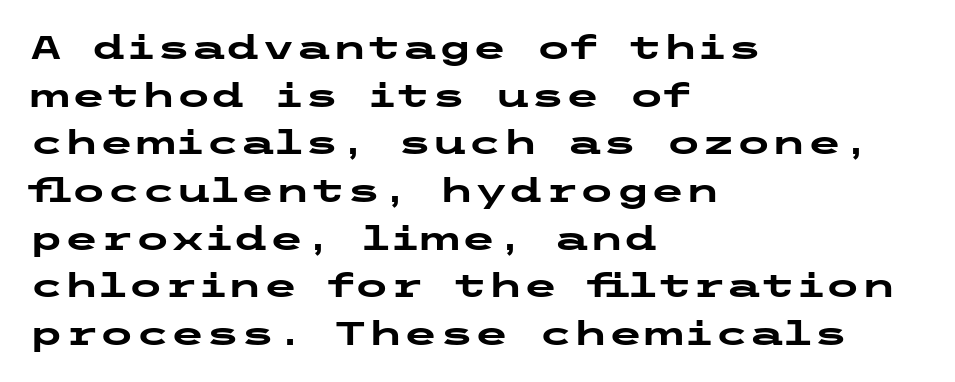
Q: Is the text bold? A: Yes.
Q: Is the text italic (slanted)? A: No, it is upright.
Q: Is the typeface a serif or a sans-serif typeface? A: Sans-serif.
Q: Is the text underlined? A: No.
Q: How is the paragraph aligned? A: Left-aligned.
Q: Is the spacing between letters normal or unusually wide? A: Normal.
Q: Is the spacing between lines tight, normal or loose? A: Normal.
Q: Width (condensed, normal, or wide)? A: Wide.
Q: Stroke contrast? A: Low.
Q: x-height? A: Medium.
